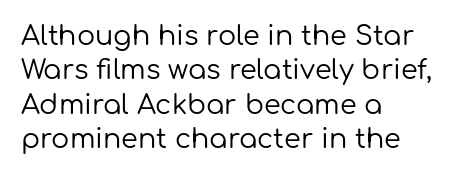
Q: Is the text bold? A: No.
Q: Is the text italic (slanted)? A: No, it is upright.
Q: Is the text underlined? A: No.
Q: How is the paragraph aligned? A: Left-aligned.
Q: Is the spacing between letters normal or unusually wide? A: Normal.
Q: Is the spacing between lines tight, normal or loose? A: Normal.
